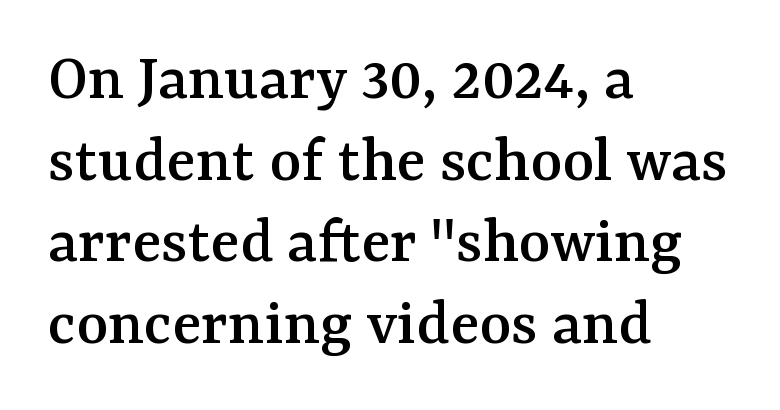
The image shows 68 px serif type, upright; set left-aligned, line spacing 1.2x, normal letter spacing, not underlined; medium stroke contrast and a medium x-height.
